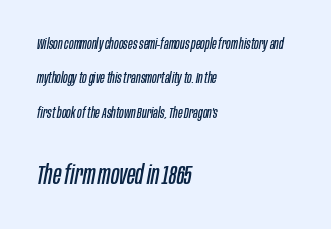
The image shows 27 px text type, italic (leaning right); set left-aligned, loose line spacing (2.3x), normal letter spacing, not underlined; the second (bottom) block is 1.8x larger.
